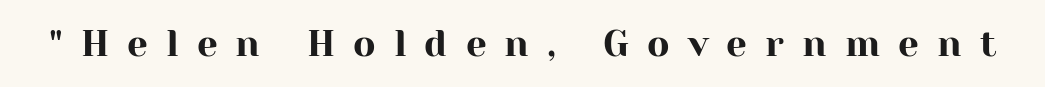
{"serif": "yes", "italic": "no", "width": "normal", "stroke_contrast": "high", "x_height": "medium", "monospaced": "no", "underline": "no", "letter_spacing": "wide", "letter_spacing_em": 0.49, "glyph_px": 37}
